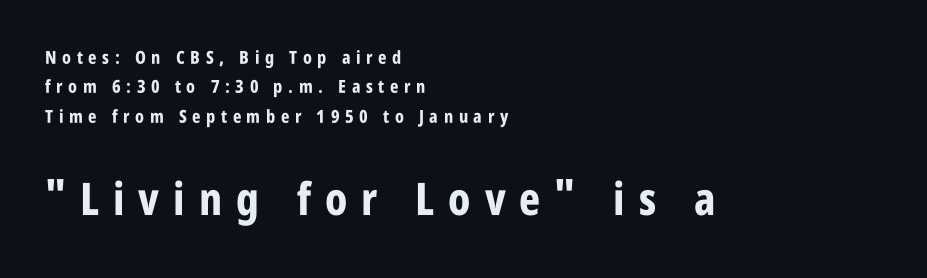
Q: Is the text bold? A: Yes.
Q: Is the text italic (slanted)? A: No, it is upright.
Q: Is the typeface a serif or a sans-serif typeface? A: Sans-serif.
Q: Is the text underlined? A: No.
Q: How is the paragraph aligned? A: Left-aligned.
Q: Is the spacing between letters normal or unusually wide? A: Unusually wide.
Q: Is the spacing between lines tight, normal or loose? A: Normal.
Q: Which block of text is set in a larger size, the first (top) or the second (bottom)? A: The second (bottom) one.
Q: Width (condensed, normal, or wide)? A: Condensed.
Q: Stroke contrast? A: Low.
Q: x-height? A: Large.
Q: Monospaced? A: No.
